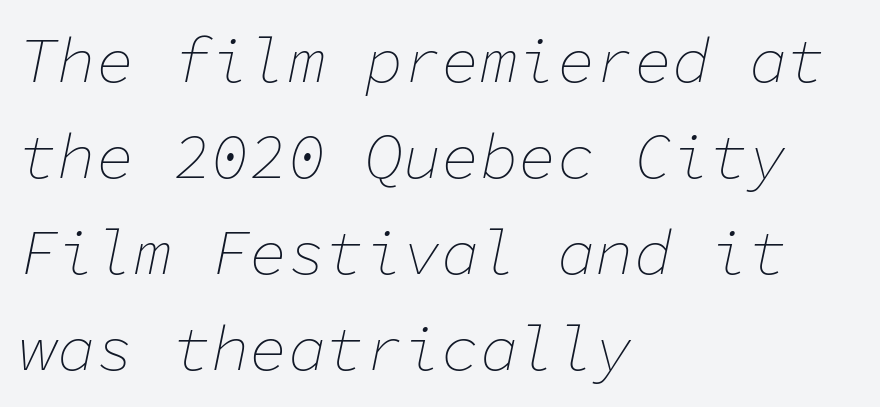
Q: Is the text bold? A: No.
Q: Is the text italic (slanted)? A: Yes, it leans right by about 11 degrees.
Q: Is the text underlined? A: No.
Q: How is the paragraph aligned? A: Left-aligned.
Q: Is the spacing between letters normal or unusually wide? A: Normal.
Q: Is the spacing between lines tight, normal or loose? A: Normal.
Q: Width (condensed, normal, or wide)? A: Normal.
Q: Stroke contrast? A: Low.
Q: x-height? A: Medium.
Q: Monospaced? A: Yes.
